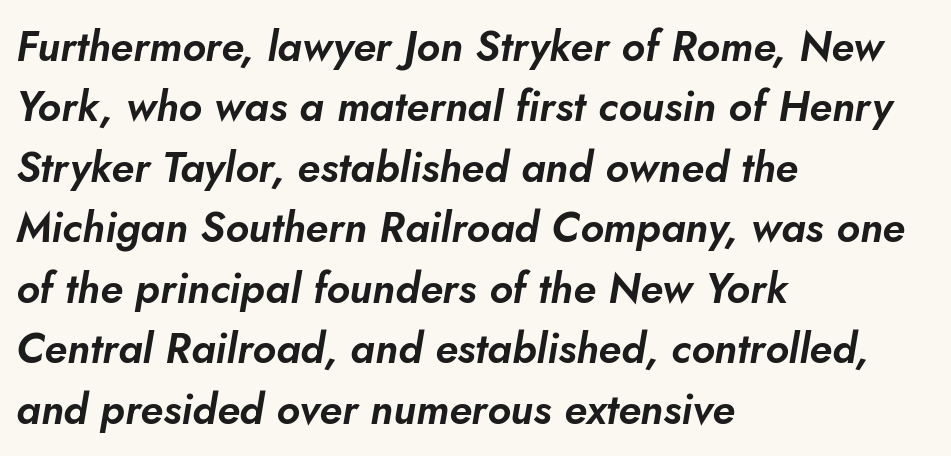
{"italic": "yes", "lean": "right", "slant_degrees": 5, "width": "normal", "stroke_contrast": "low", "x_height": "small", "monospaced": "no", "underline": "no", "align": "left", "line_spacing": "normal", "line_spacing_ratio": 1.44, "letter_spacing": "normal", "letter_spacing_em": 0.0, "glyph_px": 42}
